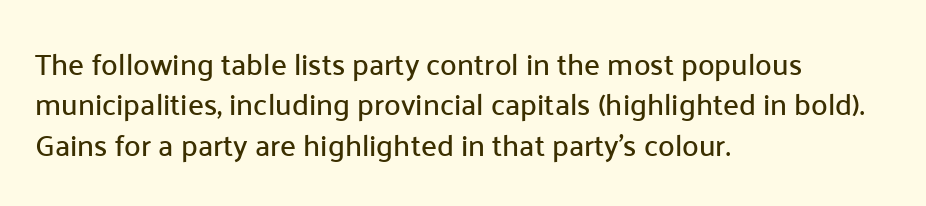
The image shows 30 px sans-serif type, upright; set left-aligned, normal line spacing (1.35x), normal letter spacing, not underlined; low stroke contrast and a medium x-height.
